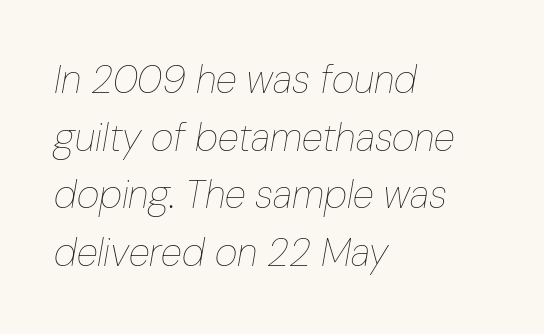
{"italic": "yes", "lean": "right", "slant_degrees": 10, "bold": "no", "weight": "thin", "width": "condensed", "stroke_contrast": "low", "x_height": "medium", "monospaced": "no", "underline": "no", "align": "left", "line_spacing": "normal", "line_spacing_ratio": 1.48, "letter_spacing": "normal", "letter_spacing_em": 0.0, "glyph_px": 39}
